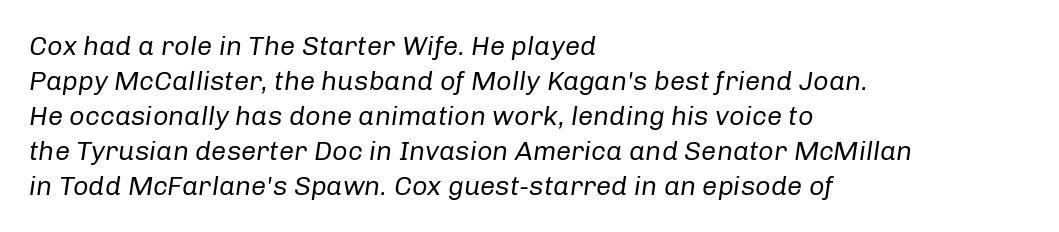
These lines are set flush left with a ragged right edge. Horizontal bands of white between lines are of average thickness. Unbolded letterforms with no extra heft. Words float on clear page, feet unadorned. Notice how the stems are inclined rather than vertical — that's the hallmark of italics.
